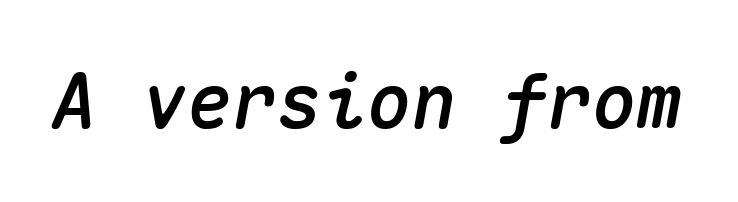
Q: Is the text italic (slanted)? A: Yes, it leans right by about 10 degrees.
Q: Is the text underlined? A: No.
Q: Is the spacing between letters normal or unusually wide? A: Normal.
Q: Width (condensed, normal, or wide)? A: Normal.
Q: Stroke contrast? A: Medium.
Q: x-height? A: Medium.
Q: Monospaced? A: Yes.
